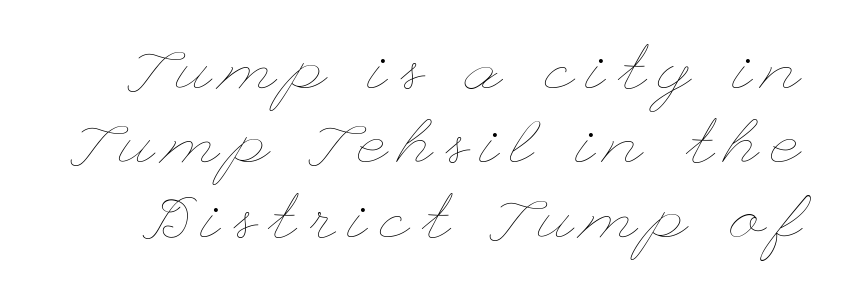
The image shows 63 px thin, wide type; set line spacing 1.18x, unusually wide letter spacing (+0.21 em), not underlined; low stroke contrast and a small x-height.
